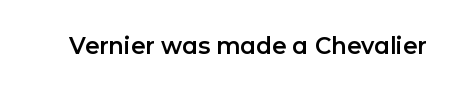
{"italic": "no", "underline": "no", "letter_spacing": "normal", "letter_spacing_em": 0.0, "glyph_px": 23}
